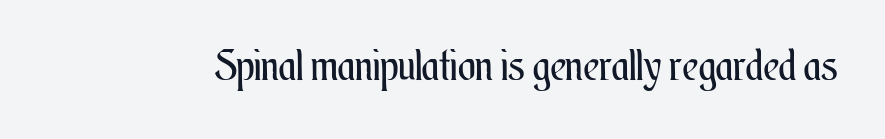
Clear beneath every line of the passage. Caption: face not bold, strokes unweighted. Does the lettering tilt? It doesn't — this is upright. Glyph-to-glyph distance matches everyday printed text. The passage shown is typed in a proportional face where columns would drift.
